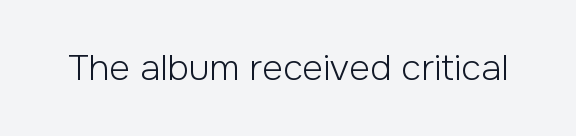
Each letter's strokes conclude bluntly, with no projecting serifs. Does the lettering tilt? It doesn't — this is upright. These lines are rendered in a variable-pitch font. The space directly below the letters is spotless.
